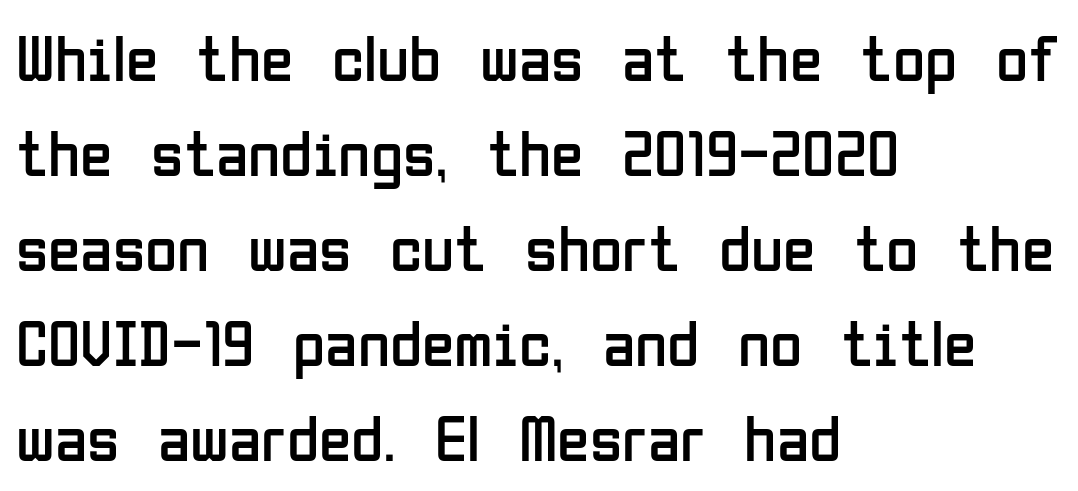
The letters advance in unequal steps, a hallmark of proportional type. Serifs: no, the terminals of the letterforms are clean. These lines were composed using upright roman letters. Where is the straight margin? On the left. This is not heavy type; no bold has been used. If you measured baseline to baseline, you'd find a middling distance.
